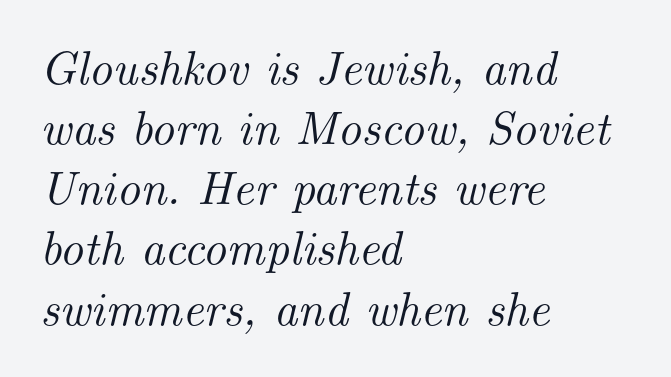
The image shows 47 px serif type, italic (leaning right); set left-aligned, normal line spacing (1.28x), normal letter spacing, not underlined; medium stroke contrast and a small x-height.
